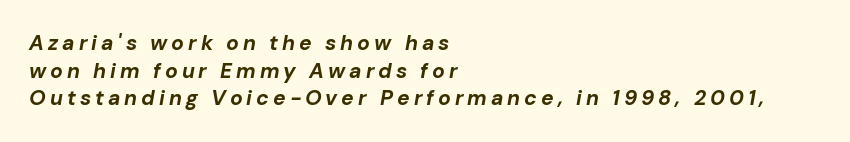
Q: Is the text bold? A: Yes.
Q: Is the text italic (slanted)? A: Yes, it leans right by about 10 degrees.
Q: Is the text underlined? A: No.
Q: How is the paragraph aligned? A: Left-aligned.
Q: Is the spacing between lines tight, normal or loose? A: Normal.
